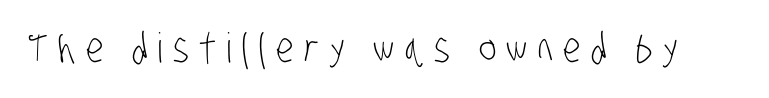
The image shows 41 px light, condensed sans-serif type; set unusually wide letter spacing (+0.25 em), not underlined; low stroke contrast and a large x-height.
